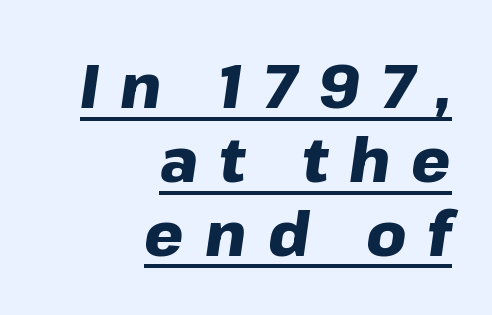
{"italic": "yes", "lean": "right", "slant_degrees": 8, "bold": "yes", "weight": "heavy", "width": "normal", "stroke_contrast": "low", "x_height": "medium", "monospaced": "no", "underline": "yes", "align": "right", "line_spacing_ratio": 1.19, "letter_spacing": "wide", "letter_spacing_em": 0.34, "glyph_px": 62}
